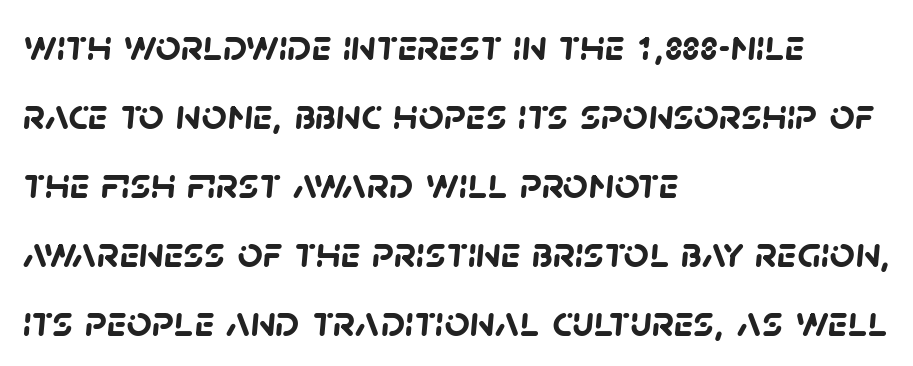
This sample uses a sans-serif face. The typesetter chose a ragged-right arrangement here. The rendering keeps characters at their native spacing. The passage shown is emphatically bold. Type without underlining.
